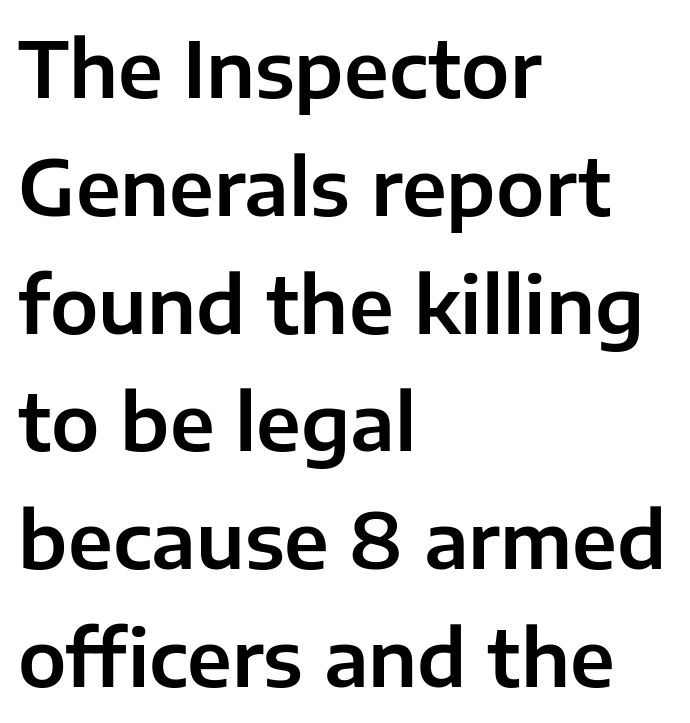
Q: Is the text italic (slanted)? A: No, it is upright.
Q: Is the typeface a serif or a sans-serif typeface? A: Sans-serif.
Q: Is the text underlined? A: No.
Q: How is the paragraph aligned? A: Left-aligned.
Q: Is the spacing between letters normal or unusually wide? A: Normal.
Q: Is the spacing between lines tight, normal or loose? A: Normal.
Q: Width (condensed, normal, or wide)? A: Normal.
Q: Stroke contrast? A: Low.
Q: x-height? A: Medium.
Q: Monospaced? A: No.
